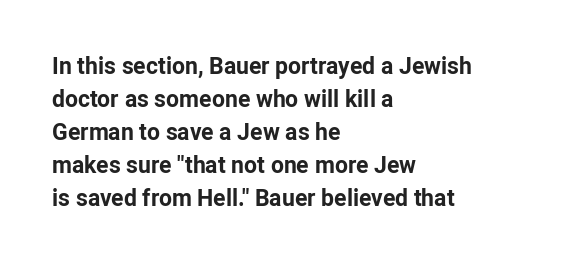
{"italic": "no", "bold": "yes", "underline": "no", "align": "left", "line_spacing": "normal", "line_spacing_ratio": 1.43, "letter_spacing": "normal", "letter_spacing_em": 0.0, "glyph_px": 23}
